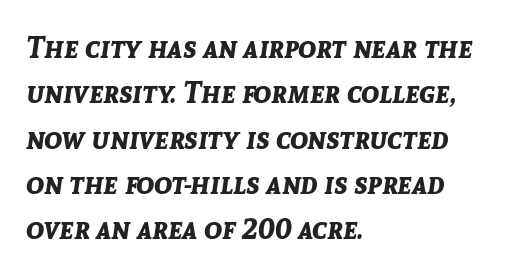
Each new line begins a customary step beneath the previous one. Each letter keeps its own natural width here, so spacing adapts to shape. Casual observation: everything's shoved over to the left. Compared with an ordinary text face, these strokes are far heavier — a full bold. Descenders hang freely into open space. Rendered with sloped, italic letterforms.
